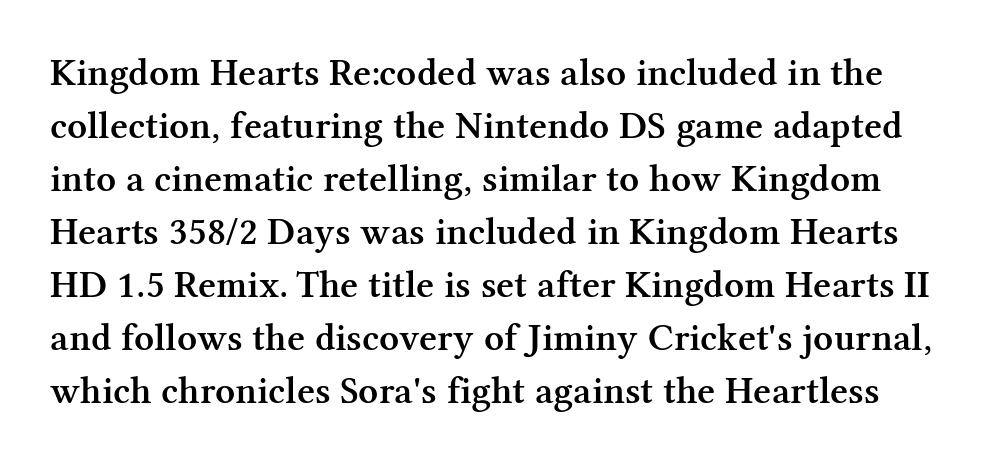
The image shows 39 px semibold serif type, upright; set normal line spacing (1.36x), normal letter spacing, not underlined; medium stroke contrast and a medium x-height.
